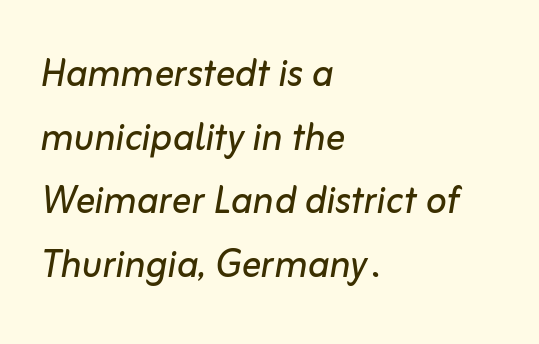
{"italic": "yes", "lean": "right", "slant_degrees": 10, "bold": "no", "weight": "regular", "width": "normal", "stroke_contrast": "low", "x_height": "medium", "monospaced": "no", "underline": "no", "align": "left", "line_spacing": "normal", "line_spacing_ratio": 1.3, "letter_spacing": "normal", "letter_spacing_em": 0.0, "glyph_px": 49}
